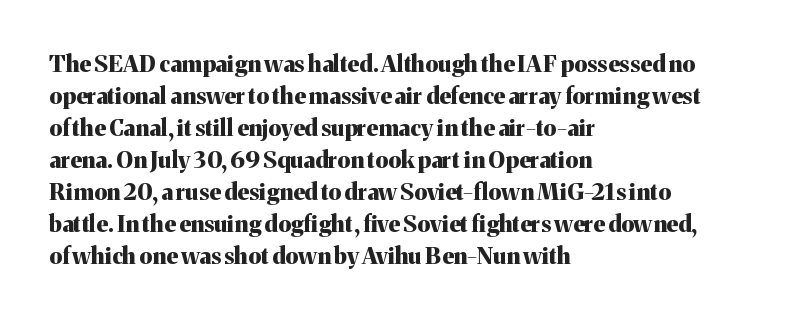
Q: Is the text bold? A: Yes.
Q: Is the text italic (slanted)? A: No, it is upright.
Q: Is the text underlined? A: No.
Q: How is the paragraph aligned? A: Left-aligned.
Q: Is the spacing between letters normal or unusually wide? A: Normal.
Q: Is the spacing between lines tight, normal or loose? A: Normal.
